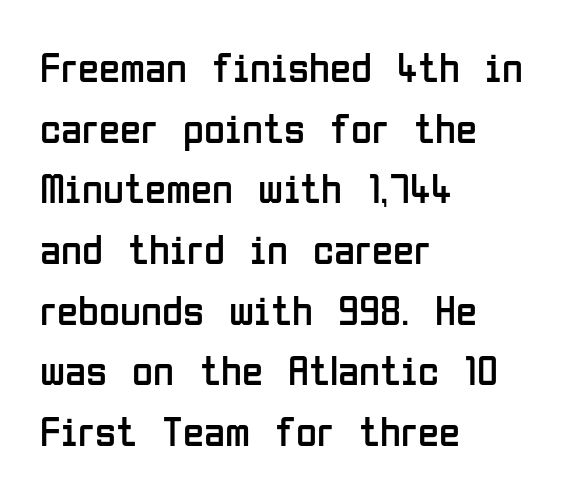
{"serif": "no", "italic": "no", "bold": "no", "weight": "regular", "width": "condensed", "stroke_contrast": "low", "x_height": "medium", "monospaced": "no", "underline": "no", "align": "left", "line_spacing": "normal", "line_spacing_ratio": 1.41, "letter_spacing": "normal", "letter_spacing_em": 0.0, "glyph_px": 43}
